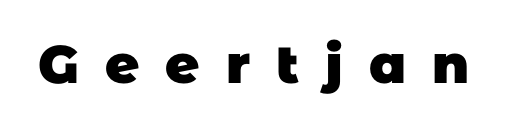
The image shows 53 px heavy sans-serif type; set unusually wide letter spacing (+0.49 em), not underlined; low stroke contrast and a large x-height.
